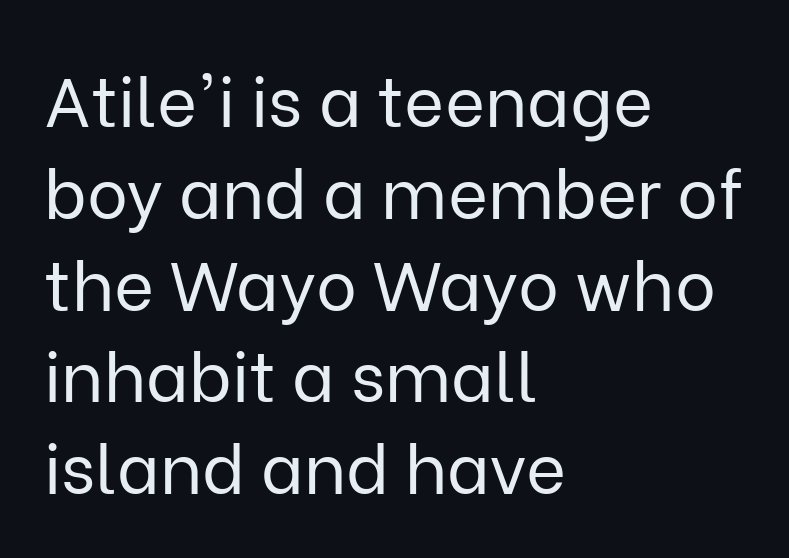
The image shows 69 px regular-weight sans-serif type, upright; set left-aligned, normal line spacing (1.33x), normal letter spacing, not underlined; low stroke contrast and a medium x-height.
